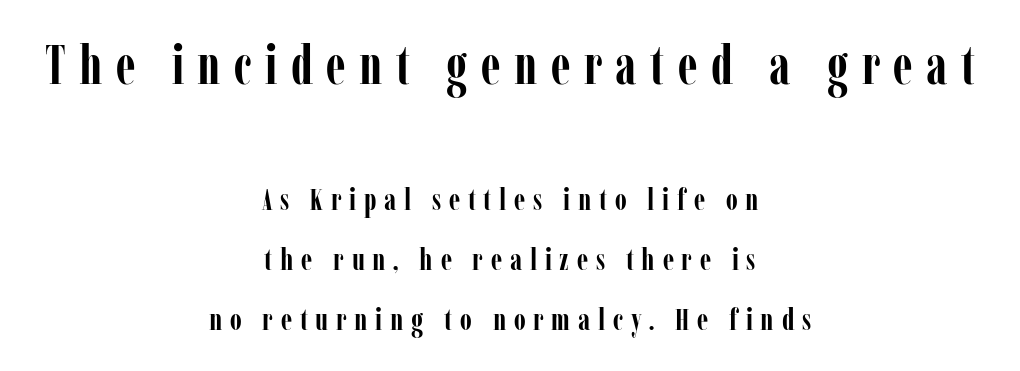
{"serif": "yes", "italic": "no", "bold": "yes", "weight": "semibold", "width": "condensed", "stroke_contrast": "low", "x_height": "medium", "monospaced": "no", "underline": "no", "align": "center", "line_spacing": "loose", "line_spacing_ratio": 1.94, "letter_spacing": "wide", "letter_spacing_em": 0.25, "larger_block": "first", "size_ratio": 1.74, "glyph_px": 54}
